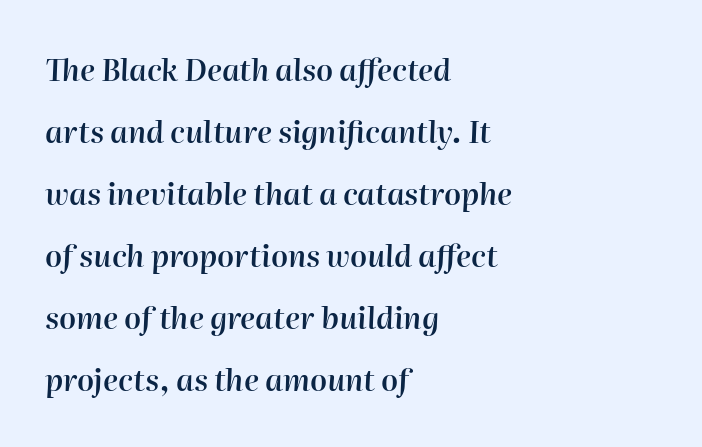
{"italic": "yes", "lean": "right", "slant_degrees": 2, "bold": "semi", "weight": "semibold", "width": "normal", "stroke_contrast": "high", "x_height": "medium", "monospaced": "no", "underline": "no", "align": "left", "line_spacing": "loose", "line_spacing_ratio": 2.07, "letter_spacing": "normal", "letter_spacing_em": 0.0, "glyph_px": 30}
